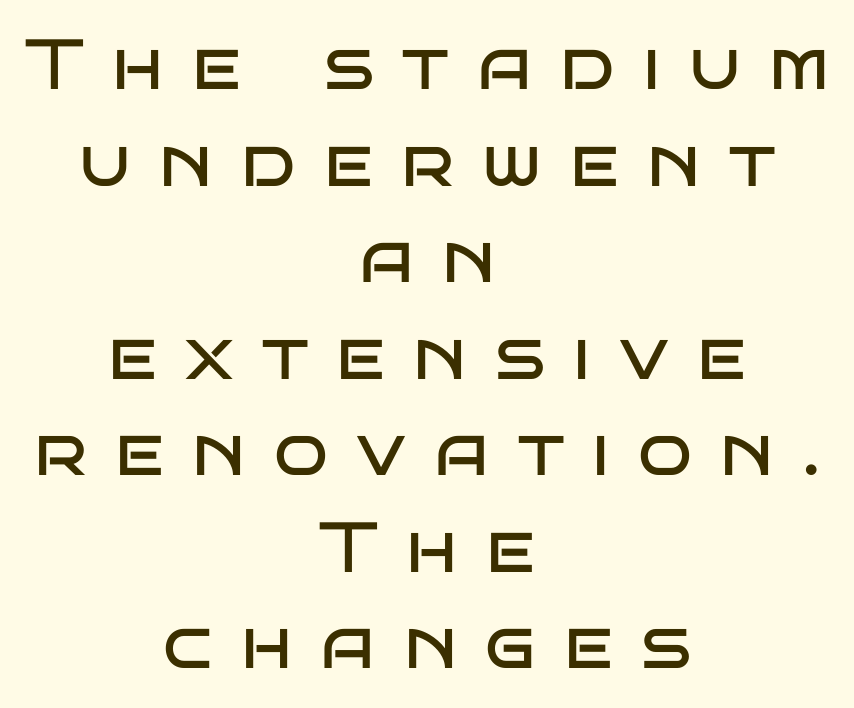
The image shows 71 px regular-weight, wide sans-serif type, upright; set centered, normal line spacing (1.36x), unusually wide letter spacing (+0.4 em), not underlined; low stroke contrast and a large x-height.
